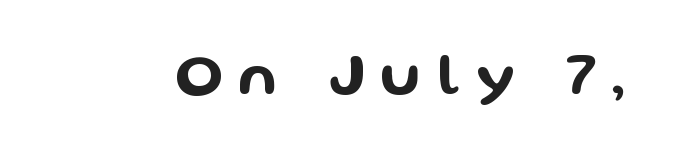
Q: Is the text italic (slanted)? A: No, it is upright.
Q: Is the typeface a serif or a sans-serif typeface? A: Sans-serif.
Q: Is the text underlined? A: No.
Q: Is the spacing between letters normal or unusually wide? A: Unusually wide.
Q: Width (condensed, normal, or wide)? A: Wide.
Q: Stroke contrast? A: Low.
Q: x-height? A: Medium.
Q: Monospaced? A: No.
